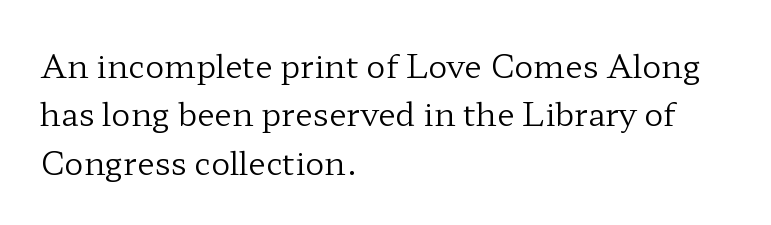
{"serif": "yes", "italic": "no", "bold": "no", "weight": "regular", "width": "wide", "stroke_contrast": "low", "x_height": "medium", "monospaced": "no", "underline": "no", "align": "left", "line_spacing": "normal", "line_spacing_ratio": 1.51, "letter_spacing": "normal", "letter_spacing_em": 0.0, "glyph_px": 32}
